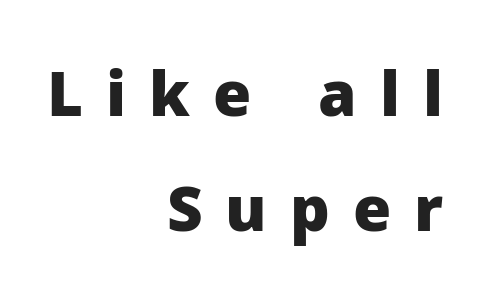
{"serif": "no", "italic": "no", "bold": "yes", "weight": "heavy", "width": "normal", "stroke_contrast": "low", "x_height": "medium", "monospaced": "no", "underline": "no", "align": "right", "line_spacing_ratio": 1.85, "letter_spacing": "wide", "letter_spacing_em": 0.37, "glyph_px": 62}
